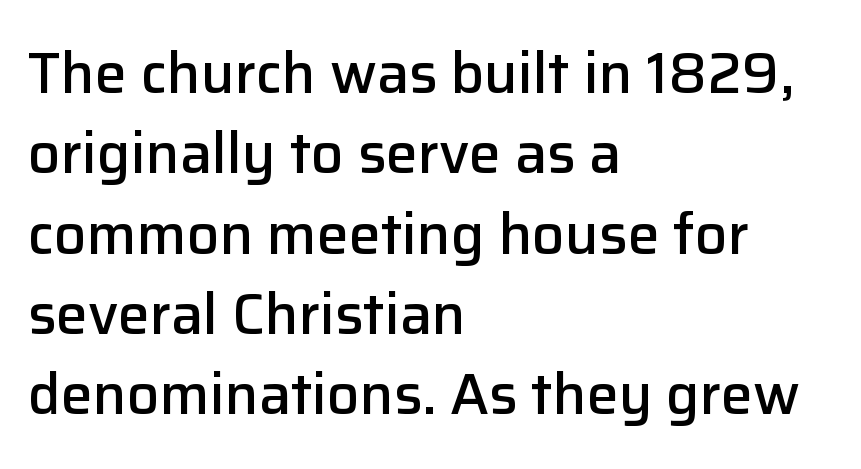
Decoration check: the copy has no underline. Classification — sans serif. The passage shown is semibold, sitting just below true bold. Varying glyph widths throughout — classic text-font behaviour. Notice how the stems are strictly vertical — no italics here.
